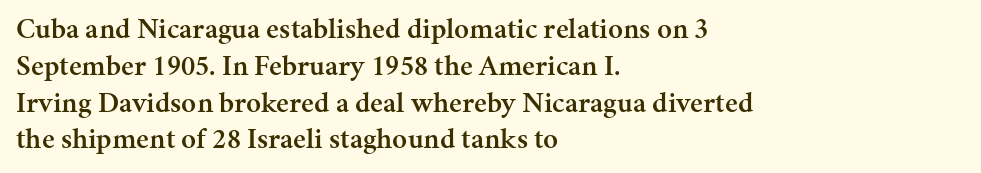
Honestly, there is no underline to notice here at all. Letter spacing: default. Looks like regular typesetting: each glyph gets only the width it needs. These lines carry some extra weight — a demibold, not a full bold.
